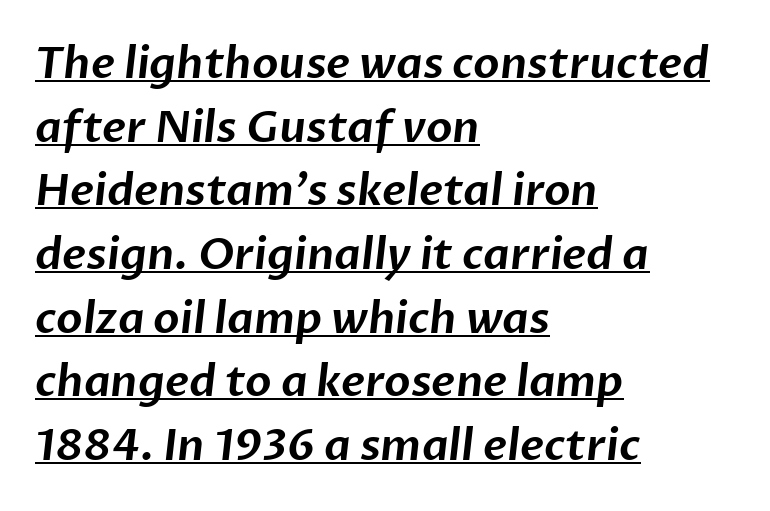
Q: Is the typeface a serif or a sans-serif typeface? A: Sans-serif.
Q: Is the text underlined? A: Yes.
Q: How is the paragraph aligned? A: Left-aligned.
Q: Is the spacing between letters normal or unusually wide? A: Normal.
Q: Is the spacing between lines tight, normal or loose? A: Normal.
Q: Width (condensed, normal, or wide)? A: Normal.
Q: Stroke contrast? A: Low.
Q: x-height? A: Medium.
Q: Monospaced? A: No.
